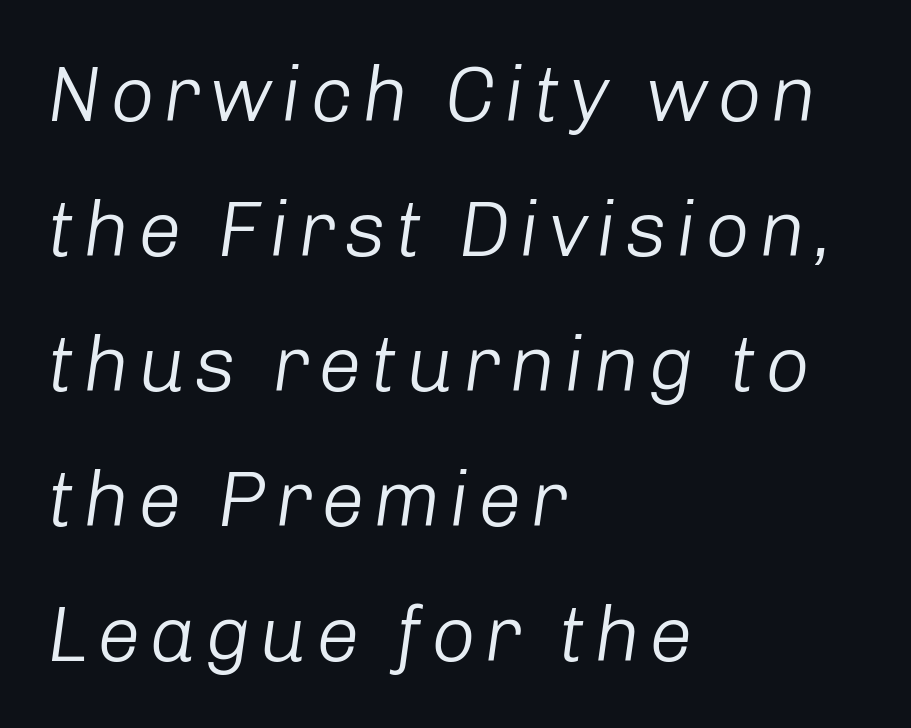
{"italic": "yes", "lean": "right", "slant_degrees": 8, "bold": "no", "weight": "light", "width": "normal", "stroke_contrast": "low", "x_height": "medium", "monospaced": "no", "underline": "no", "align": "left", "line_spacing_ratio": 1.73, "glyph_px": 78}
